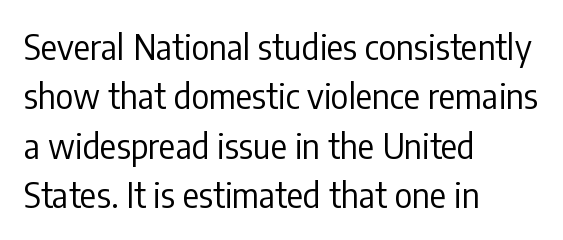
These glyphs show unthickened strokes, regular width or finer. Lines of text with bare space underneath. Notice how descenders clear the ascenders below comfortably — that's standard leading. A typesetter would call this proportional, since set widths differ per character. One-word summary of the alignment: left. The lettering stays uniformly vertical, giving the passage a roman look.
